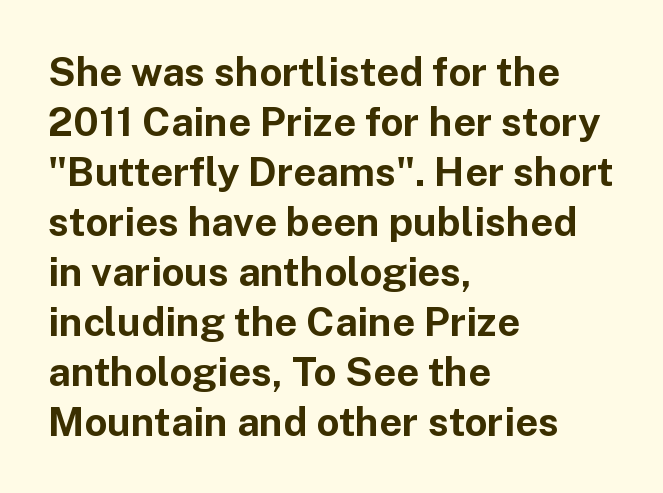
Looks like regular typesetting: each glyph gets only the width it needs. The rendering uses a moderate line-height, typical for paragraphs. Upright lettering throughout. Descenders are the only things crossing below the line. How are the letters spaced? Ordinarily, with no added tracking.
